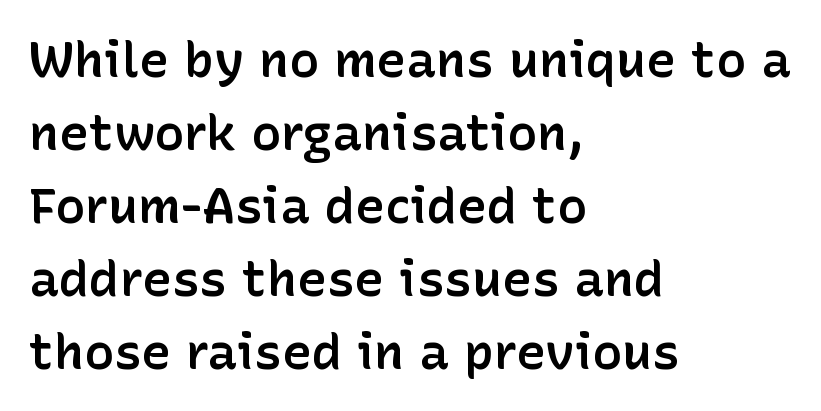
Q: Is the text bold? A: Semi-bold.
Q: Is the text italic (slanted)? A: No, it is upright.
Q: Is the typeface a serif or a sans-serif typeface? A: Sans-serif.
Q: Is the text underlined? A: No.
Q: How is the paragraph aligned? A: Left-aligned.
Q: Is the spacing between letters normal or unusually wide? A: Normal.
Q: Is the spacing between lines tight, normal or loose? A: Normal.
Q: Width (condensed, normal, or wide)? A: Normal.
Q: Stroke contrast? A: Low.
Q: x-height? A: Medium.
Q: Monospaced? A: No.
